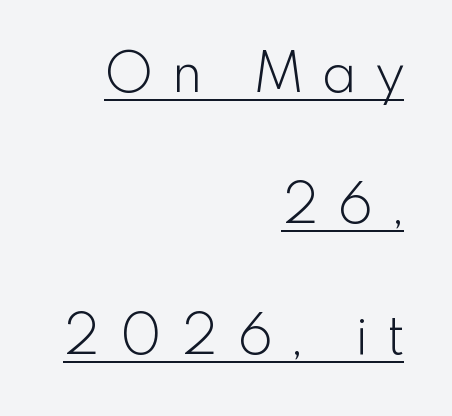
Q: Is the text bold? A: No.
Q: Is the text italic (slanted)? A: No, it is upright.
Q: Is the typeface a serif or a sans-serif typeface? A: Sans-serif.
Q: Is the text underlined? A: Yes.
Q: How is the paragraph aligned? A: Right-aligned.
Q: Is the spacing between letters normal or unusually wide? A: Unusually wide.
Q: Is the spacing between lines tight, normal or loose? A: Loose.
Q: Width (condensed, normal, or wide)? A: Normal.
Q: x-height? A: Small.
Q: Monospaced? A: No.
